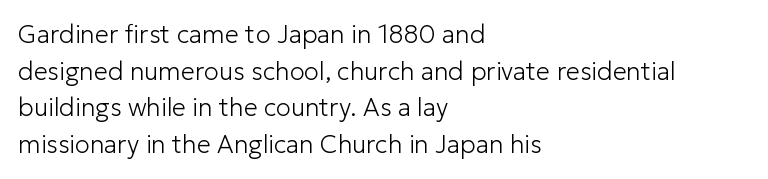
Q: Is the text bold? A: No.
Q: Is the text italic (slanted)? A: No, it is upright.
Q: Is the text underlined? A: No.
Q: How is the paragraph aligned? A: Left-aligned.
Q: Is the spacing between letters normal or unusually wide? A: Normal.
Q: Is the spacing between lines tight, normal or loose? A: Normal.
